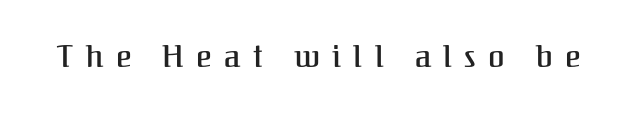
Q: Is the text italic (slanted)? A: No, it is upright.
Q: Is the typeface a serif or a sans-serif typeface? A: Serif.
Q: Is the text underlined? A: No.
Q: Is the spacing between letters normal or unusually wide? A: Unusually wide.
Q: Width (condensed, normal, or wide)? A: Normal.
Q: Stroke contrast? A: Medium.
Q: x-height? A: Medium.
Q: Monospaced? A: No.
